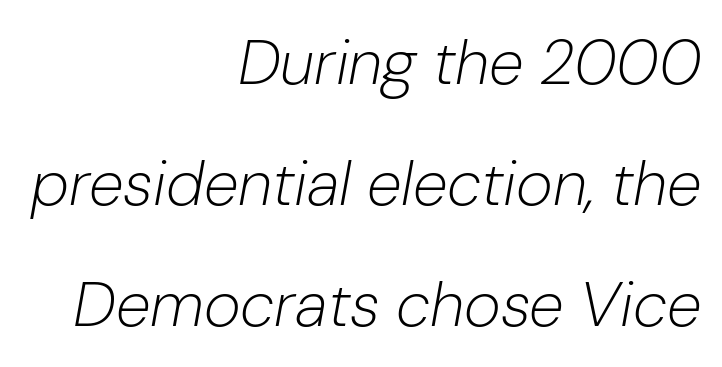
The image shows 63 px light type, italic (leaning right); set right-aligned, loose line spacing (1.92x), normal letter spacing, not underlined; low stroke contrast and a medium x-height.
